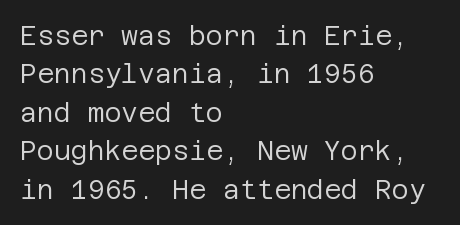
The image shows 26 px text type, upright; set left-aligned, normal line spacing (1.48x), normal letter spacing, not underlined.
